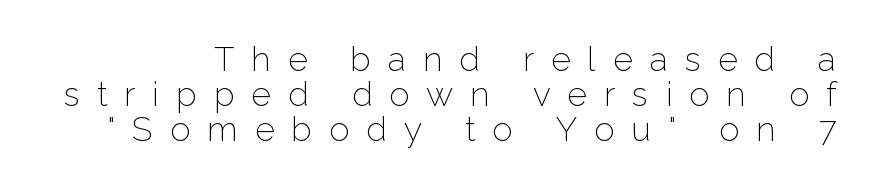
Italic? Not at all — the glyphs are vertical. Each letter keeps its own natural width here, so spacing adapts to shape. Is the letter spacing exaggerated? Yes — the characters are pushed far apart. Quick note: interline space is minimal. The gap between lines stays unmarked.
